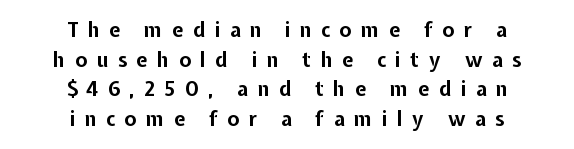
{"italic": "no", "bold": "yes", "underline": "no", "align": "center", "line_spacing": "normal", "line_spacing_ratio": 1.48, "letter_spacing": "wide", "letter_spacing_em": 0.47, "glyph_px": 20}
